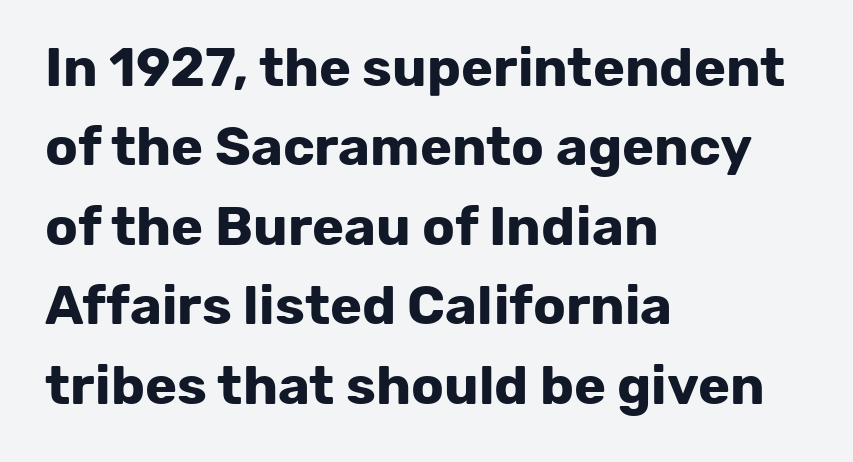
Between one letter and the next there's only the usual sliver of space. Typographically, this falls in the sans-serif category. A bare baseline throughout the passage. This is roman type, the default non-slanted kind.
